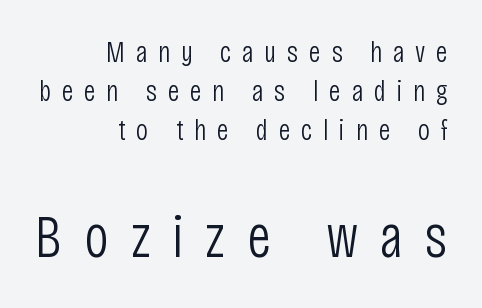
The image shows 61 px light, condensed sans-serif type, upright; set right-aligned, normal line spacing (1.3x), unusually wide letter spacing (+0.36 em), not underlined; the second (bottom) block is 2.03x larger; low stroke contrast and a large x-height.
